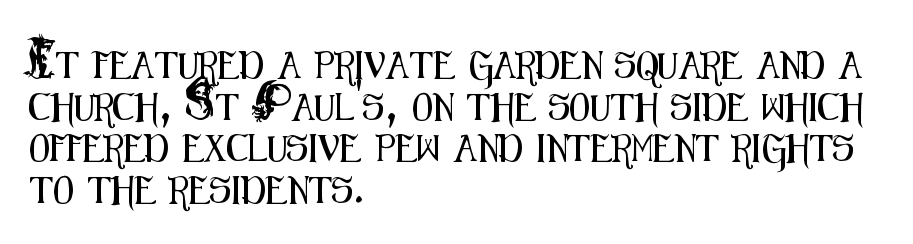
Q: Is the text italic (slanted)? A: No, it is upright.
Q: Is the text underlined? A: No.
Q: How is the paragraph aligned? A: Left-aligned.
Q: Is the spacing between letters normal or unusually wide? A: Normal.
Q: Is the spacing between lines tight, normal or loose? A: Normal.
